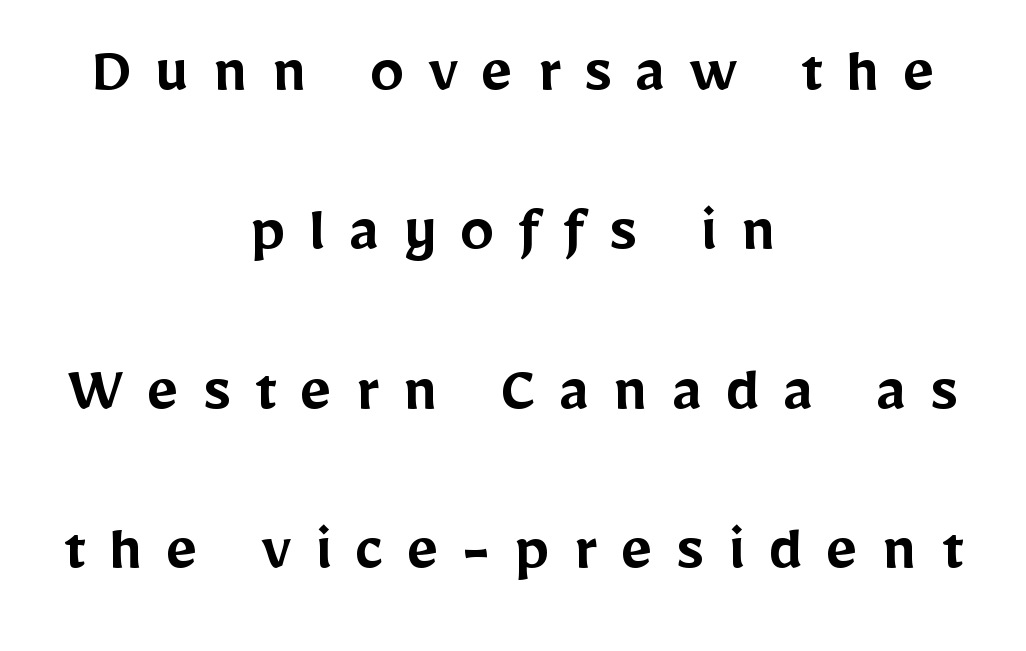
Q: Is the text bold? A: Semi-bold.
Q: Is the text italic (slanted)? A: No, it is upright.
Q: Is the typeface a serif or a sans-serif typeface? A: Sans-serif.
Q: Is the text underlined? A: No.
Q: How is the paragraph aligned? A: Centered.
Q: Is the spacing between letters normal or unusually wide? A: Unusually wide.
Q: Is the spacing between lines tight, normal or loose? A: Loose.
Q: Width (condensed, normal, or wide)? A: Normal.
Q: Stroke contrast? A: Low.
Q: x-height? A: Medium.
Q: Monospaced? A: No.
